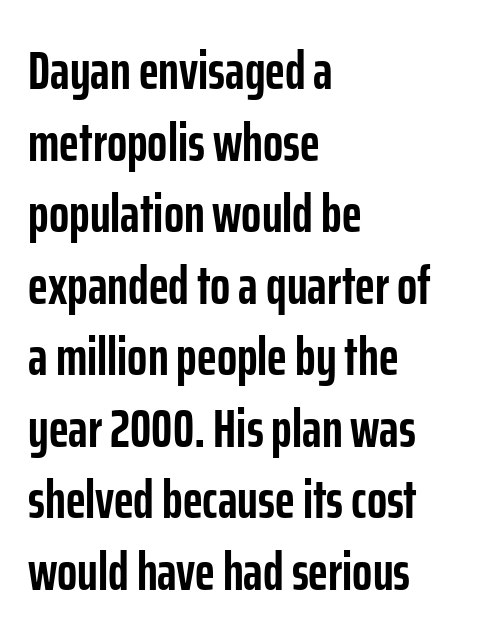
Q: Is the text bold? A: Yes.
Q: Is the text italic (slanted)? A: No, it is upright.
Q: Is the typeface a serif or a sans-serif typeface? A: Sans-serif.
Q: Is the text underlined? A: No.
Q: How is the paragraph aligned? A: Left-aligned.
Q: Is the spacing between letters normal or unusually wide? A: Normal.
Q: Is the spacing between lines tight, normal or loose? A: Normal.
Q: Width (condensed, normal, or wide)? A: Condensed.
Q: Stroke contrast? A: Low.
Q: x-height? A: Medium.
Q: Monospaced? A: No.
